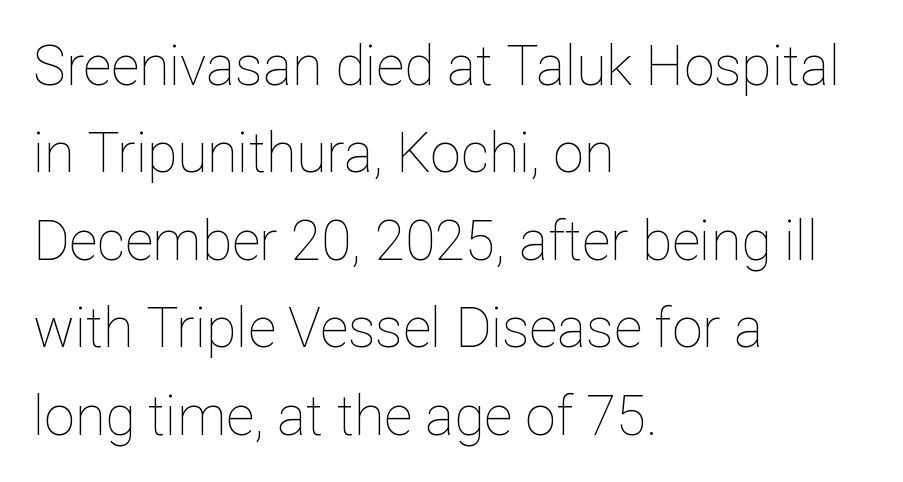
The letters advance in unequal steps, a hallmark of proportional type. Horizontal alignment here is leftward, the default for most running prose. This rendering leaves character spacing at its baseline value. Compared with a typical body face, this is equally light or lighter still. Honestly, the row spacing looks completely unremarkable.
